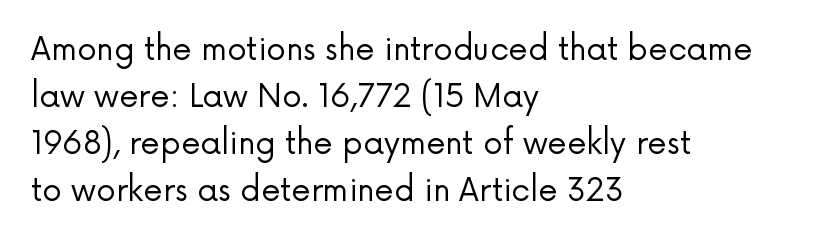
Q: Is the text bold? A: No.
Q: Is the text italic (slanted)? A: No, it is upright.
Q: Is the typeface a serif or a sans-serif typeface? A: Sans-serif.
Q: Is the text underlined? A: No.
Q: How is the paragraph aligned? A: Left-aligned.
Q: Is the spacing between letters normal or unusually wide? A: Normal.
Q: Is the spacing between lines tight, normal or loose? A: Normal.
Q: Width (condensed, normal, or wide)? A: Normal.
Q: Stroke contrast? A: Low.
Q: x-height? A: Medium.
Q: Monospaced? A: No.
